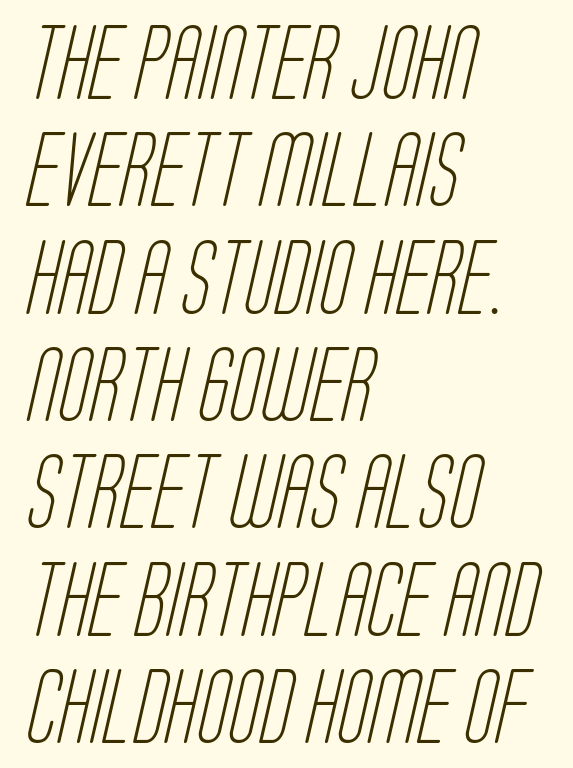
Q: Is the text bold? A: No.
Q: Is the typeface a serif or a sans-serif typeface? A: Sans-serif.
Q: Is the text underlined? A: No.
Q: How is the paragraph aligned? A: Left-aligned.
Q: Is the spacing between letters normal or unusually wide? A: Normal.
Q: Is the spacing between lines tight, normal or loose? A: Normal.
Q: Width (condensed, normal, or wide)? A: Condensed.
Q: Stroke contrast? A: Low.
Q: x-height? A: Large.
Q: Monospaced? A: No.
